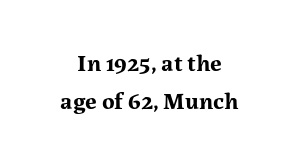
The image shows 24 px bold type, upright; set centered, normal line spacing (1.58x), normal letter spacing, not underlined.
